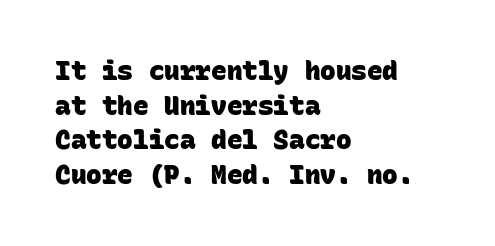
A dark, heavy texture on the line: the type is bold. The paragraph has a hard left edge and a soft right edge. Underline: absent. In terms of leading, this rendering sits right in the middle. In terms of letterspacing, this is plain default setting.
